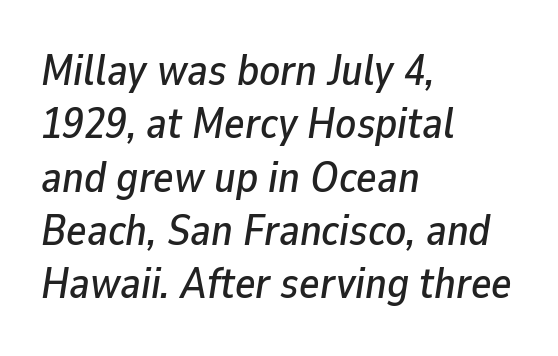
{"italic": "yes", "lean": "right", "slant_degrees": 9, "width": "normal", "stroke_contrast": "low", "x_height": "medium", "monospaced": "no", "underline": "no", "align": "left", "line_spacing_ratio": 1.24, "letter_spacing": "normal", "letter_spacing_em": 0.0, "glyph_px": 43}
